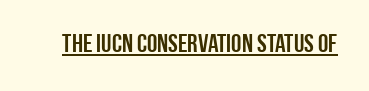
{"italic": "no", "underline": "yes", "letter_spacing": "normal", "letter_spacing_em": 0.0, "glyph_px": 26}
